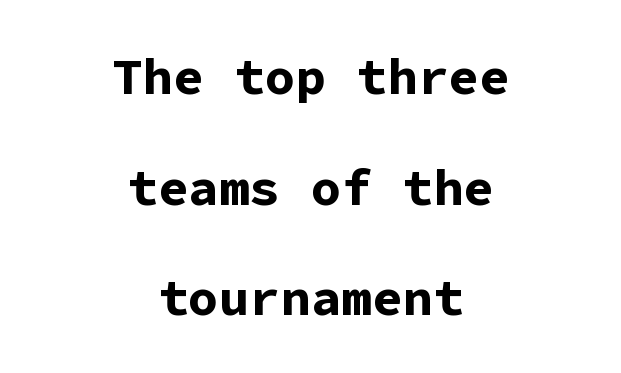
{"serif": "no", "italic": "no", "bold": "yes", "weight": "bold", "width": "normal", "stroke_contrast": "low", "x_height": "medium", "monospaced": "yes", "underline": "no", "align": "center", "line_spacing": "loose", "line_spacing_ratio": 2.17, "letter_spacing": "normal", "letter_spacing_em": 0.0, "glyph_px": 51}
